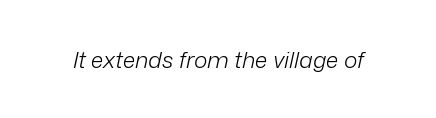
Each stroke keeps to a modest, everyday thickness or less. In terms of posture, this sample is oblique. Honestly, there is no underline to notice here at all. The horizontal fit of the characters is conventional and even.
